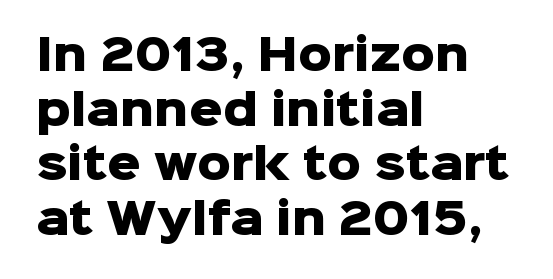
The image shows 42 px heavy sans-serif type, upright; set left-aligned, normal line spacing (1.3x), normal letter spacing, not underlined; low stroke contrast and a medium x-height.
